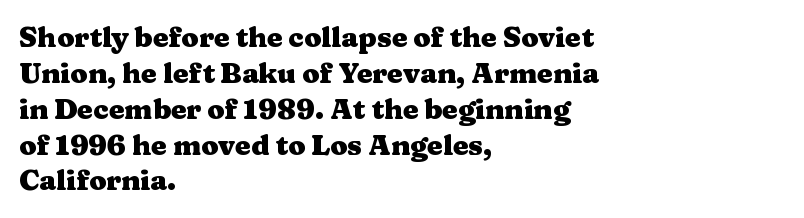
{"serif": "yes", "italic": "no", "bold": "yes", "weight": "heavy", "width": "wide", "stroke_contrast": "medium", "x_height": "medium", "monospaced": "no", "underline": "no", "align": "left", "line_spacing": "normal", "line_spacing_ratio": 1.28, "letter_spacing": "normal", "letter_spacing_em": 0.0, "glyph_px": 28}
